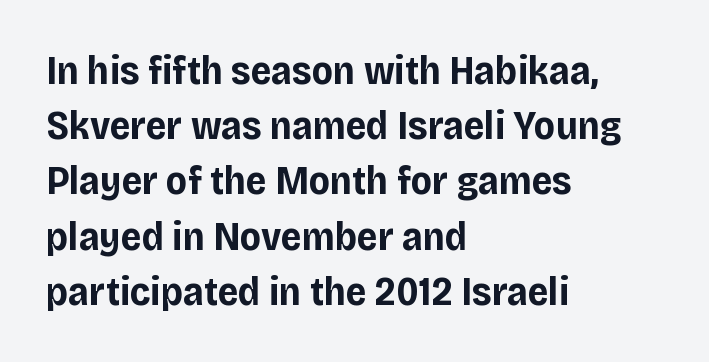
{"serif": "no", "italic": "no", "bold": "yes", "weight": "bold", "width": "normal", "stroke_contrast": "low", "x_height": "large", "monospaced": "no", "underline": "no", "align": "left", "line_spacing": "normal", "line_spacing_ratio": 1.38, "letter_spacing": "normal", "letter_spacing_em": 0.0, "glyph_px": 40}
